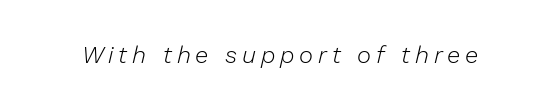
The image shows 24 px text type, italic (leaning right); set unusually wide letter spacing (+0.2 em), not underlined.
